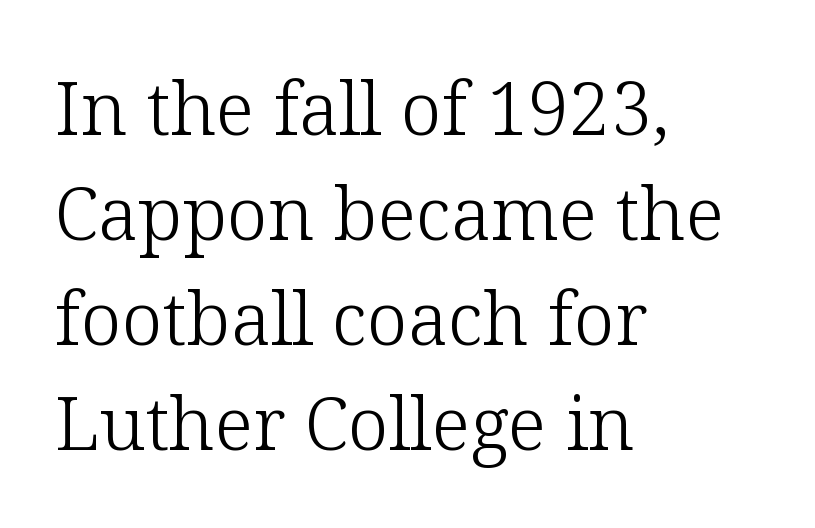
Does the type have serifs? Yes, each stem ends in a small foot. One glance says typical: line gaps are just what's usual. The letterforms sit shoulder to shoulder at normal distance. The compositor pushed each line to the left boundary.
